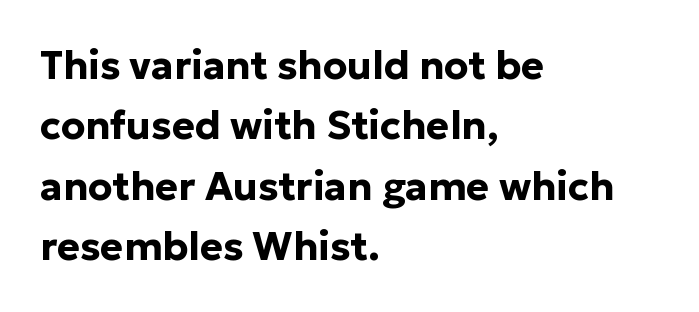
Weight check: bold — yes, fully. The passage shown is not underscored anywhere. Leading: standard. The typesetter chose a ragged-right arrangement here.
